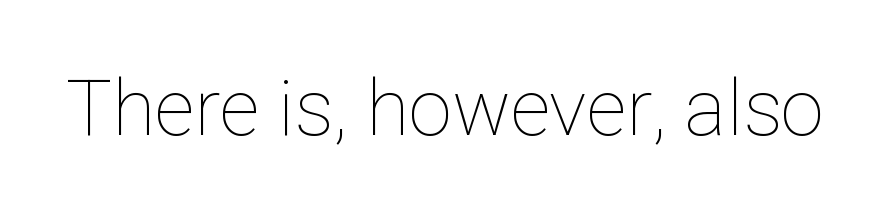
Descenders hang freely into open space. Compared with a typical body face, this is equally light or lighter still. These lines are rendered in a variable-pitch font. Posture: vertical. Tracking value appears to be zero — textbook default spacing.
